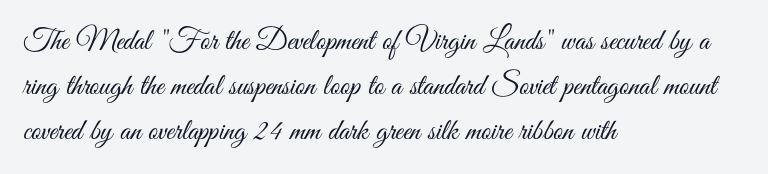
This sample uses a sans-serif face. Each stroke keeps to a modest, everyday thickness or less. Visually the block forms a straight wall on the left and a jagged coastline on the right. These lines are rendered in a variable-pitch font.
